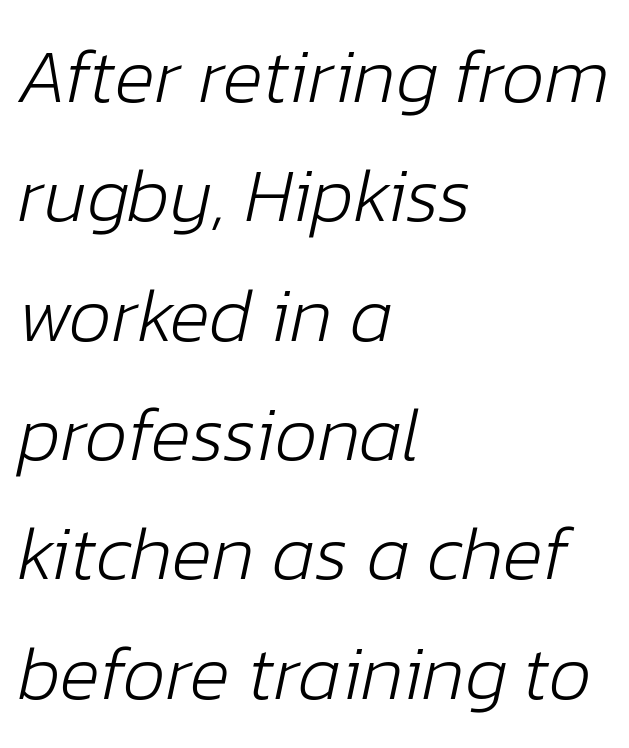
{"italic": "yes", "lean": "right", "slant_degrees": 12, "bold": "no", "weight": "light", "width": "normal", "stroke_contrast": "low", "x_height": "medium", "monospaced": "no", "underline": "no", "align": "left", "line_spacing": "normal", "line_spacing_ratio": 1.57, "letter_spacing": "normal", "letter_spacing_em": 0.0, "glyph_px": 76}
